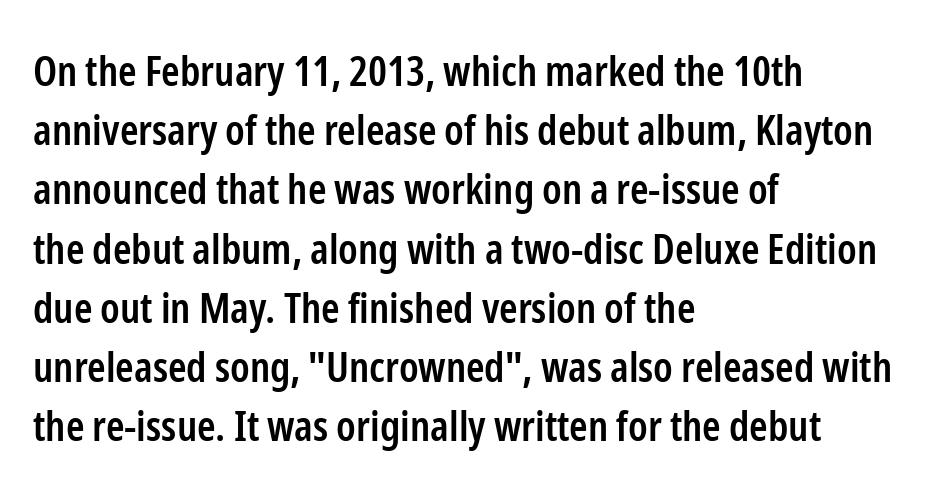
{"serif": "no", "italic": "no", "bold": "semi", "weight": "semibold", "width": "condensed", "stroke_contrast": "low", "x_height": "medium", "monospaced": "no", "underline": "no", "align": "left", "line_spacing": "normal", "line_spacing_ratio": 1.41, "letter_spacing": "normal", "letter_spacing_em": 0.0, "glyph_px": 42}
